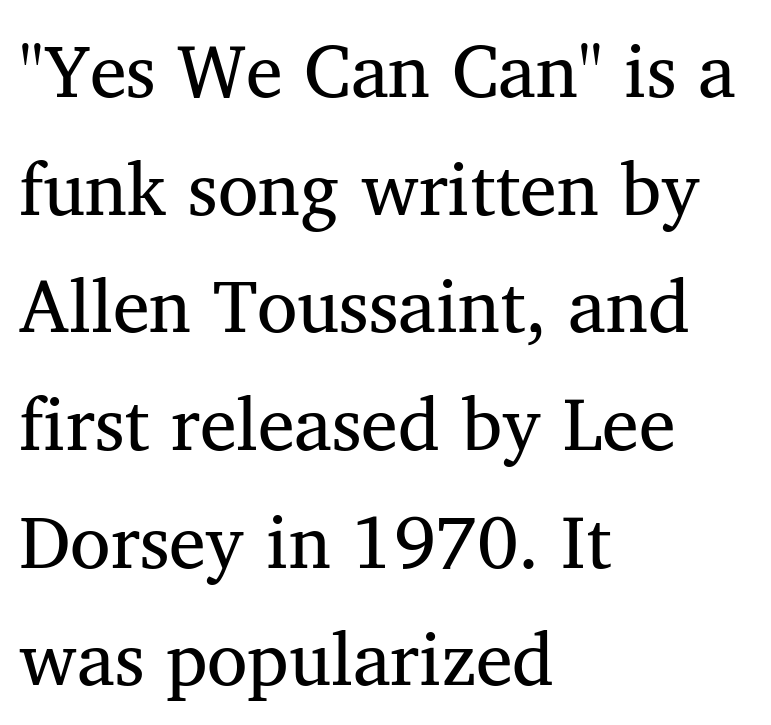
Q: Is the text italic (slanted)? A: No, it is upright.
Q: Is the typeface a serif or a sans-serif typeface? A: Serif.
Q: Is the text underlined? A: No.
Q: How is the paragraph aligned? A: Left-aligned.
Q: Is the spacing between letters normal or unusually wide? A: Normal.
Q: Is the spacing between lines tight, normal or loose? A: Normal.
Q: Width (condensed, normal, or wide)? A: Normal.
Q: Stroke contrast? A: Medium.
Q: x-height? A: Medium.
Q: Monospaced? A: No.
